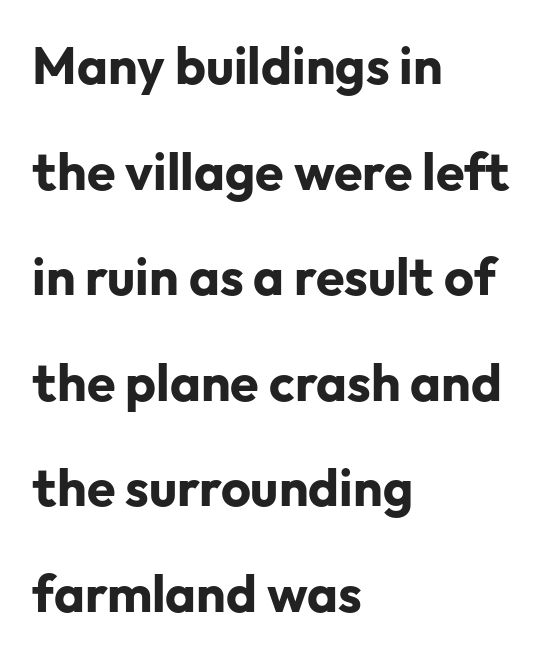
Characters remain perfectly vertical along every line. Each letter's strokes conclude bluntly, with no projecting serifs. A typesetter would call this zero additional tracking. The rag falls on the right side of this text block. Pretty heavy lettering here — definitely bold. Students, observe: this is what heavily led, spacious text looks like.
